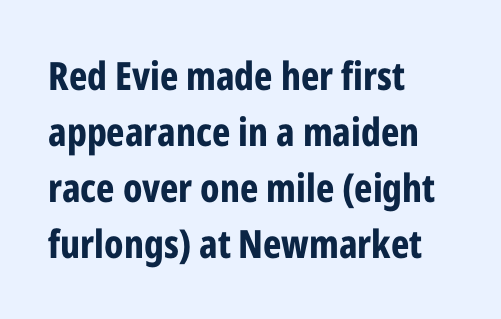
The image shows 39 px bold, condensed sans-serif type, upright; set left-aligned, normal line spacing (1.44x), normal letter spacing, not underlined; low stroke contrast and a medium x-height.
